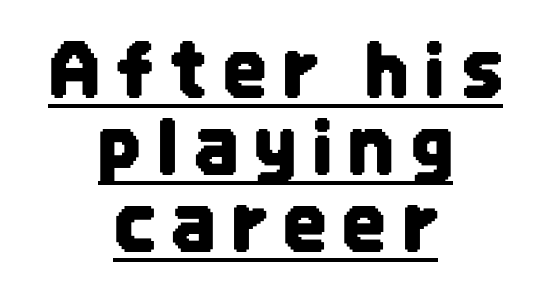
A typesetter would call this heavily tracked-out type. Is there any slant? The stems are plumb. You could not count columns in this text — the font is proportionally spaced. What's the leading like? Squeezed, with rows nearly overlapping. Neither beginnings nor endings align; midpoints do.
